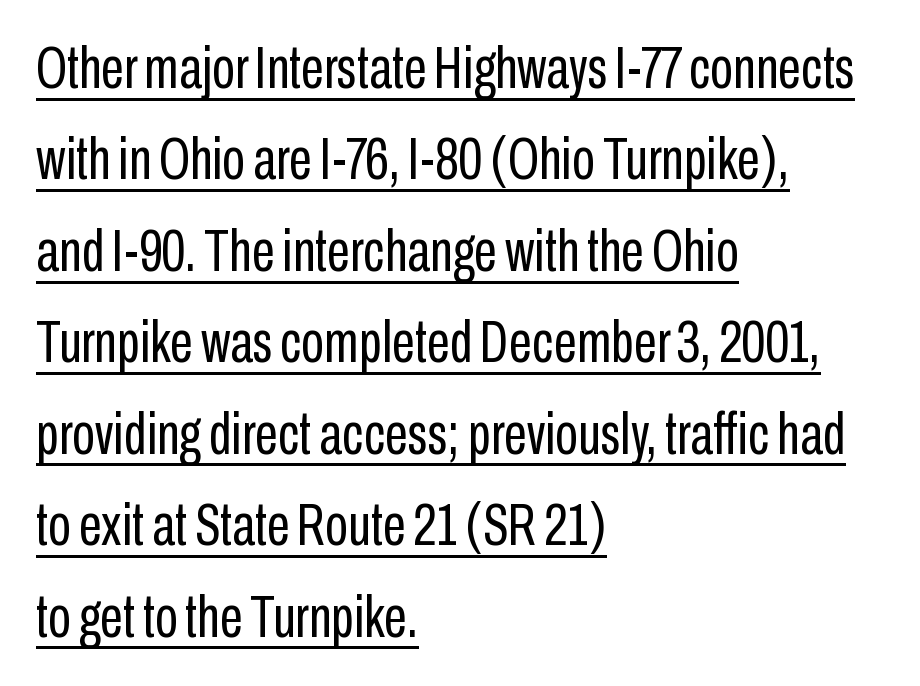
{"serif": "no", "italic": "no", "bold": "no", "weight": "regular", "width": "condensed", "stroke_contrast": "low", "x_height": "medium", "monospaced": "no", "underline": "yes", "align": "left", "line_spacing": "normal", "line_spacing_ratio": 1.55, "letter_spacing": "normal", "letter_spacing_em": 0.0, "glyph_px": 59}
